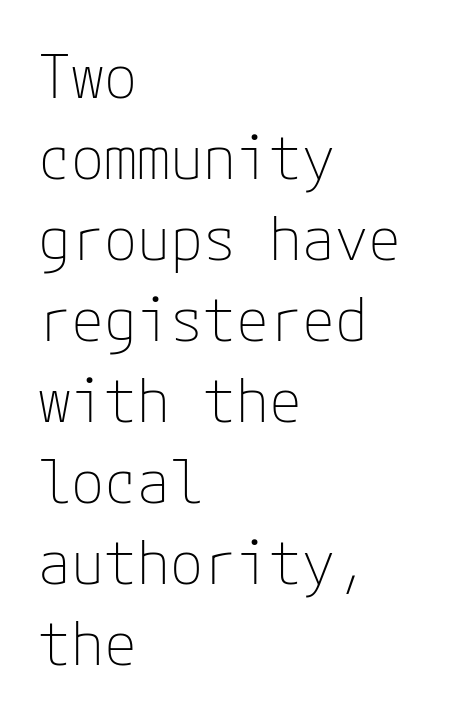
Q: Is the text bold? A: No.
Q: Is the text italic (slanted)? A: No, it is upright.
Q: Is the typeface a serif or a sans-serif typeface? A: Sans-serif.
Q: Is the text underlined? A: No.
Q: How is the paragraph aligned? A: Left-aligned.
Q: Is the spacing between letters normal or unusually wide? A: Normal.
Q: Is the spacing between lines tight, normal or loose? A: Normal.
Q: Width (condensed, normal, or wide)? A: Normal.
Q: Stroke contrast? A: Low.
Q: x-height? A: Medium.
